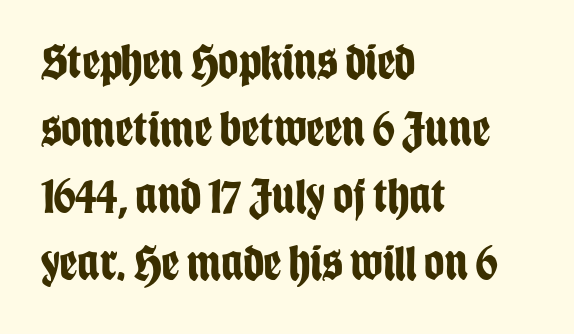
Every row of glyphs begins at an identical x-position on the left. How heavy is the stroke? Heavy — this is a bold. Italic: no, the glyphs are upright roman. The leading is moderate, giving the passage an even texture. No extra tracking has been applied to these lines.
